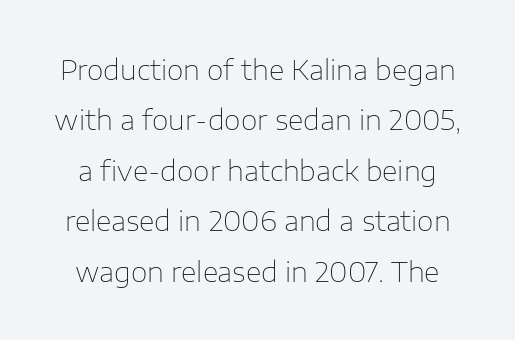
Rendered with straight, roman letterforms. Ink coverage per letter is moderate at most. The passage shown has conventional tracking throughout. The baseline area is clear.
